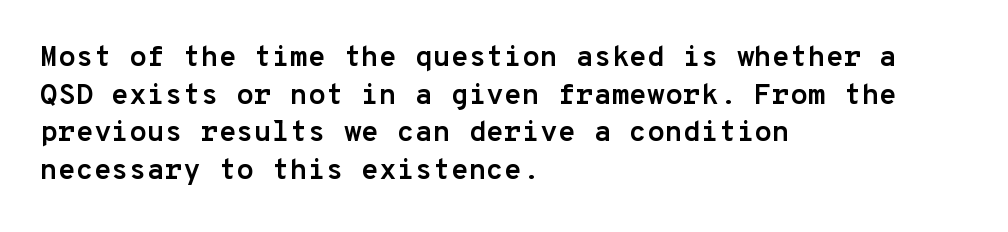
Decoration check: the copy has no underline. The ragged edge is on the right, which tells us the setting is flush left. Regarding leading, the lines here are spaced in the standard way. This rendering employs a face without finishing strokes, i.e., a sans-serif.
